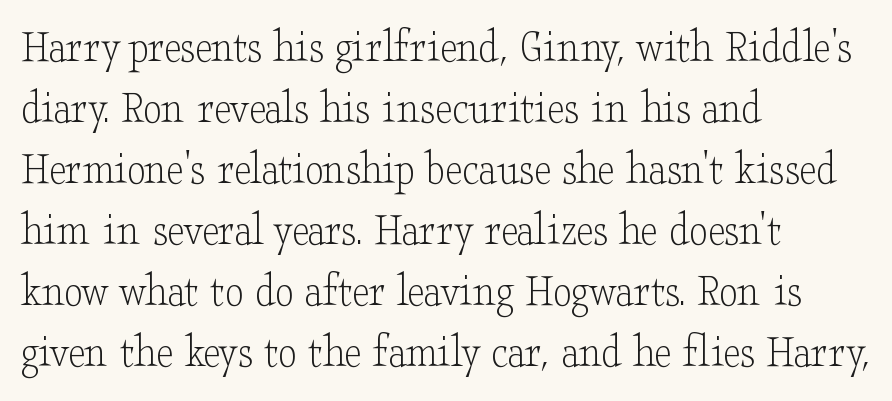
The image shows 47 px light, wide serif type, upright; set left-aligned, normal line spacing (1.3x), normal letter spacing, not underlined; low stroke contrast and a small x-height.
